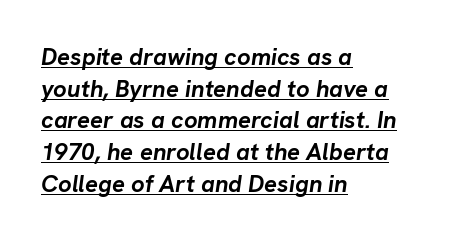
Q: Is the text bold? A: Yes.
Q: Is the text italic (slanted)? A: Yes, it leans right by about 8 degrees.
Q: Is the text underlined? A: Yes.
Q: How is the paragraph aligned? A: Left-aligned.
Q: Is the spacing between letters normal or unusually wide? A: Normal.
Q: Is the spacing between lines tight, normal or loose? A: Normal.
